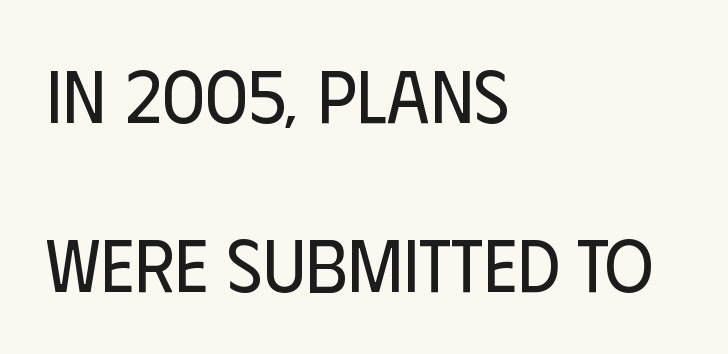
The image shows 75 px regular-weight, condensed sans-serif type, upright; set left-aligned, loose line spacing (2.26x), normal letter spacing, not underlined; low stroke contrast and a large x-height.
